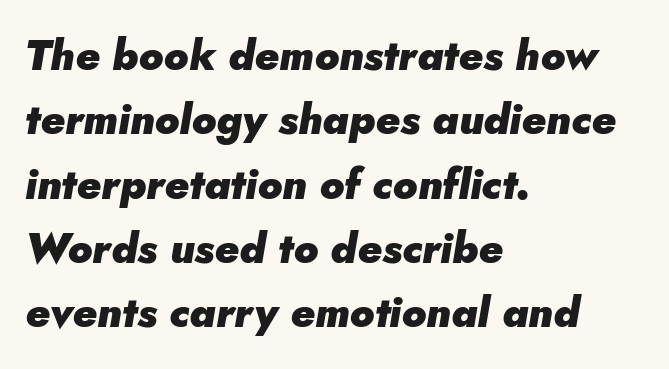
The image shows 42 px heavy type, italic (leaning right); set left-aligned, normal line spacing (1.53x), normal letter spacing, not underlined; low stroke contrast and a small x-height.
